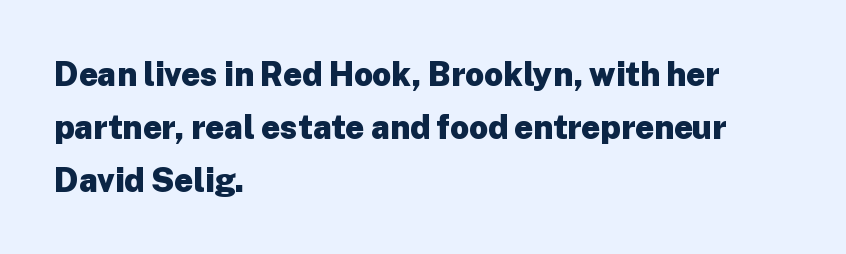
Style check: upright. Underlining? Definitely not there. Each letter keeps its own natural width here, so spacing adapts to shape. What's the leading like? Ordinary, nothing unusual. To sum up the face: it is a sans, with no serifs.
